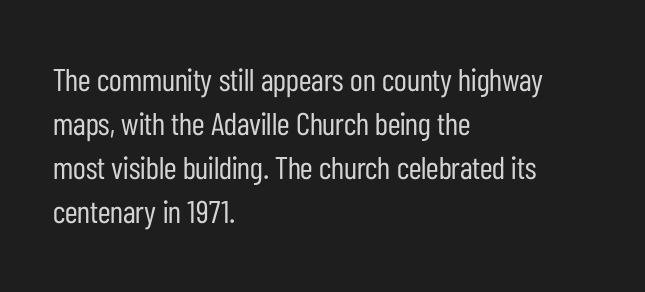
{"serif": "no", "italic": "no", "bold": "no", "weight": "regular", "width": "condensed", "stroke_contrast": "low", "x_height": "medium", "monospaced": "no", "underline": "no", "align": "left", "line_spacing": "normal", "line_spacing_ratio": 1.37, "letter_spacing": "normal", "letter_spacing_em": 0.0, "glyph_px": 32}
